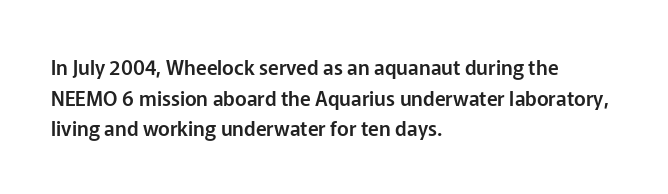
Q: Is the text italic (slanted)? A: No, it is upright.
Q: Is the text underlined? A: No.
Q: How is the paragraph aligned? A: Left-aligned.
Q: Is the spacing between letters normal or unusually wide? A: Normal.
Q: Is the spacing between lines tight, normal or loose? A: Normal.
